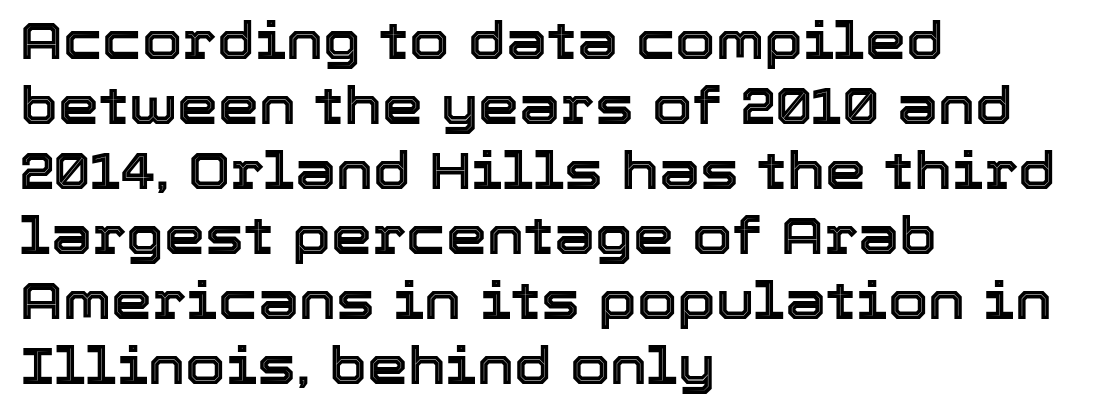
Q: Is the text italic (slanted)? A: No, it is upright.
Q: Is the text underlined? A: No.
Q: How is the paragraph aligned? A: Left-aligned.
Q: Is the spacing between letters normal or unusually wide? A: Normal.
Q: Is the spacing between lines tight, normal or loose? A: Normal.
Q: Width (condensed, normal, or wide)? A: Normal.
Q: x-height? A: Medium.
Q: Monospaced? A: No.
